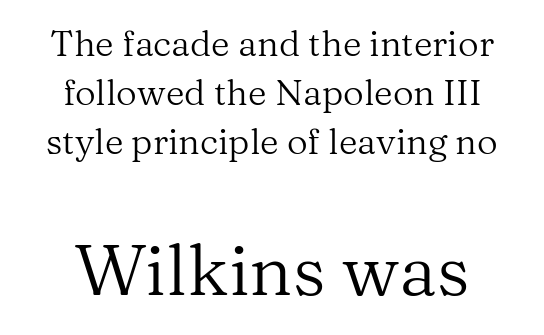
{"serif": "yes", "italic": "no", "bold": "no", "weight": "regular", "width": "normal", "stroke_contrast": "medium", "x_height": "medium", "monospaced": "no", "underline": "no", "align": "center", "line_spacing": "normal", "line_spacing_ratio": 1.36, "letter_spacing": "normal", "letter_spacing_em": 0.0, "larger_block": "second", "size_ratio": 2.0, "glyph_px": 72}
